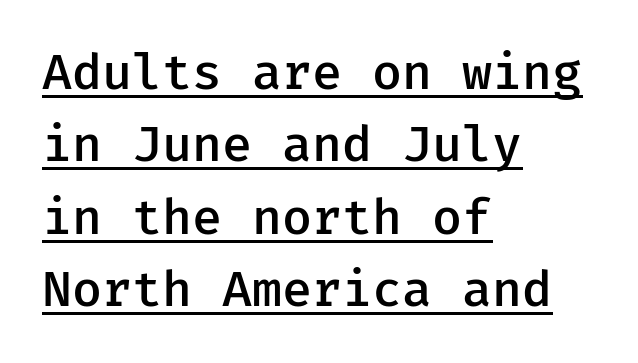
{"serif": "no", "italic": "no", "bold": "semi", "weight": "semibold", "width": "normal", "stroke_contrast": "low", "x_height": "medium", "underline": "yes", "align": "left", "line_spacing": "normal", "line_spacing_ratio": 1.45, "letter_spacing": "normal", "letter_spacing_em": 0.0, "glyph_px": 50}
